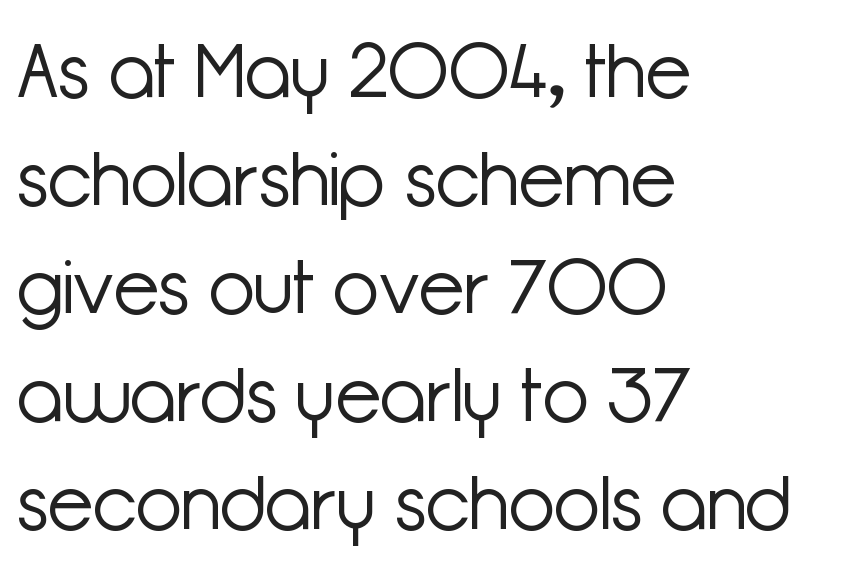
Where is the straight margin? On the left. The lettering stays uniformly vertical, giving the passage a roman look. Weight: regular or lighter. The rendering shows plain stroke endings on the letterforms — a sans-serif design. Proportional: the letters do not fall into vertical columns. Honestly, the letter spacing is just normal — you wouldn't notice it.
